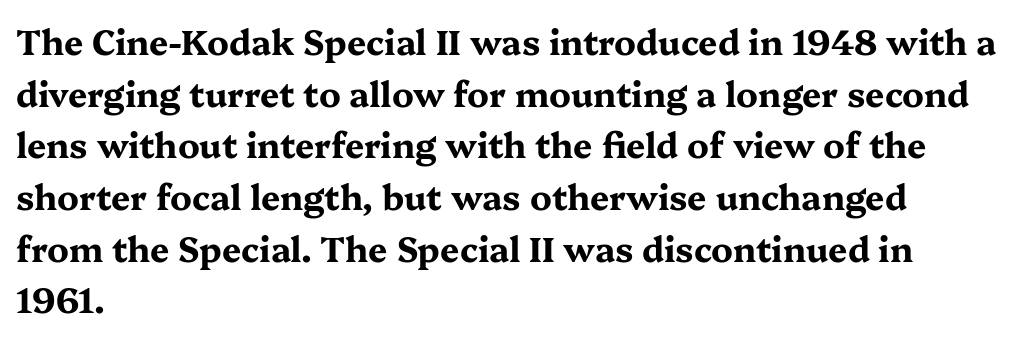
Q: Is the text bold? A: Yes.
Q: Is the text italic (slanted)? A: No, it is upright.
Q: Is the typeface a serif or a sans-serif typeface? A: Serif.
Q: Is the text underlined? A: No.
Q: How is the paragraph aligned? A: Left-aligned.
Q: Is the spacing between letters normal or unusually wide? A: Normal.
Q: Is the spacing between lines tight, normal or loose? A: Normal.
Q: Width (condensed, normal, or wide)? A: Wide.
Q: Stroke contrast? A: Medium.
Q: x-height? A: Medium.
Q: Monospaced? A: No.
